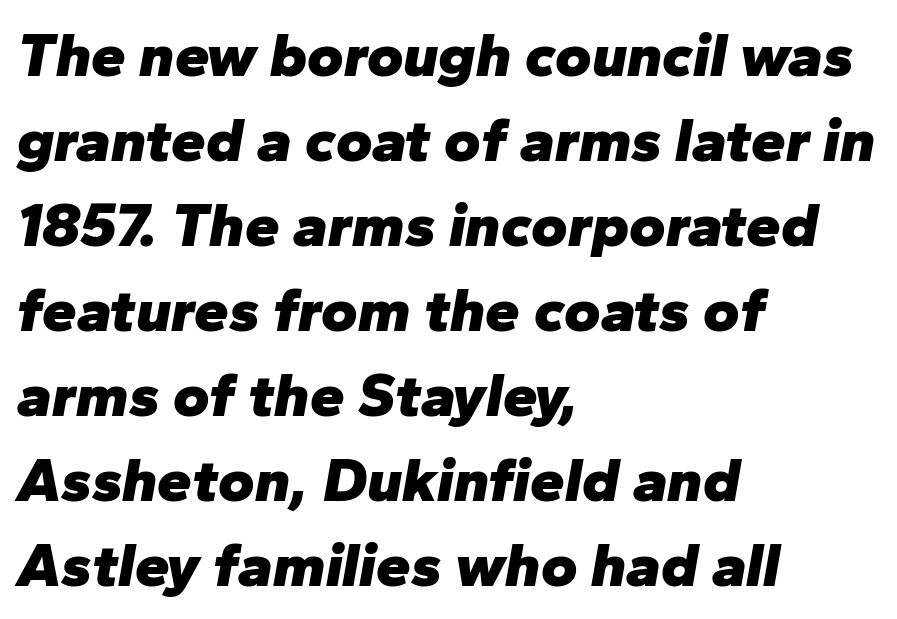
Nobody drew a line under any word here. If you drew a ruler down the left edge, every line would touch it. Strong, thick strokes mark this as bold type. The gaps between neighbouring characters are ordinary and unremarkable.
